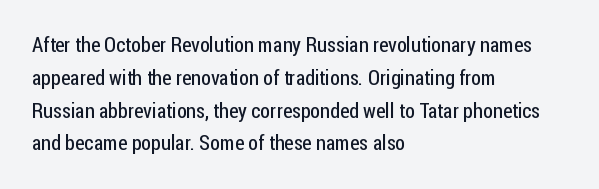
Upright lettering throughout. The rows are spaced the way most documents space them. These lines stack with their left ends in a neat column. The space beneath each line is pristine and unruled. This sample uses plain, unmodified letter spacing. Stem width sits at or under what a default text font uses.
